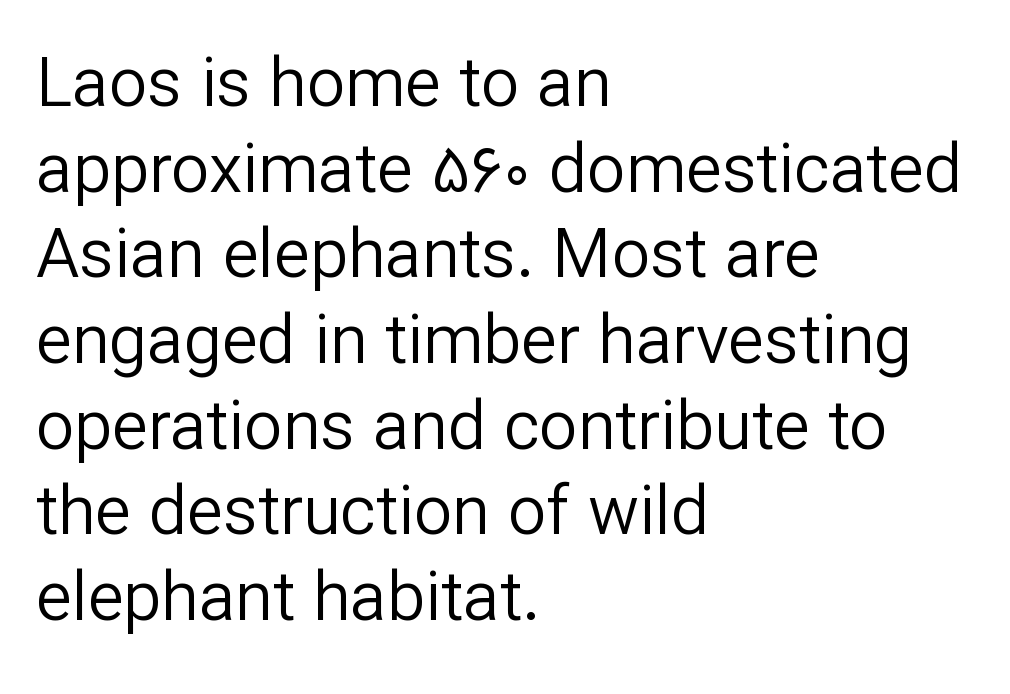
Heft: none added — not bold. Does the leading feel generous? No, just average. The ragged edge is on the right, which tells us the setting is flush left. Honestly, there is no underline to notice here at all. These lines are rendered in a variable-pitch font.
